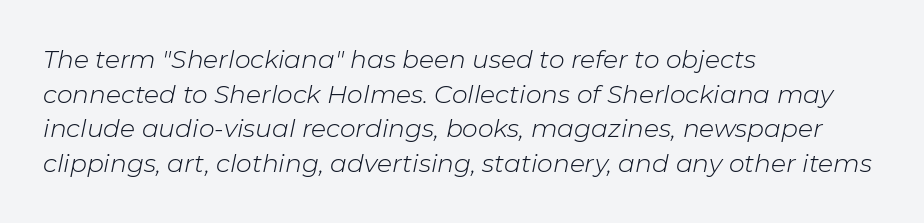
The image shows 25 px text type, italic (leaning right); set left-aligned, normal line spacing (1.39x), normal letter spacing, not underlined.
